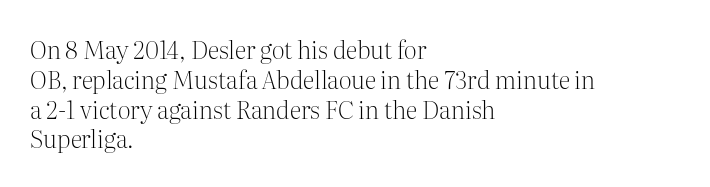
If you drew a line through each stem, it would be perfectly vertical. Tracking value appears to be zero — textbook default spacing. The rag falls on the right side of this text block. The face looks like a standard text weight, possibly lighter. The string is rendered with underlining switched off.
